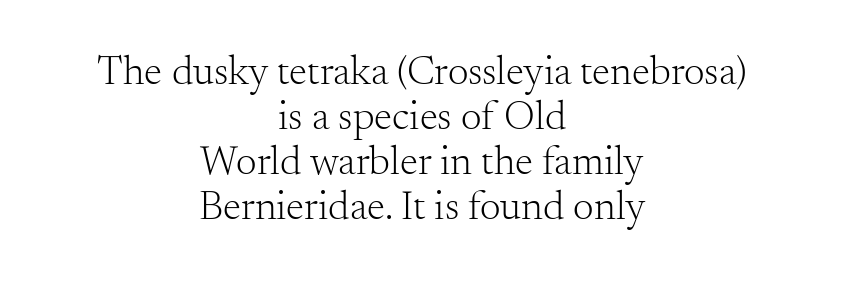
The image shows 41 px light serif type, upright; set centered, tight line spacing (1.1x), normal letter spacing, not underlined; medium stroke contrast and a small x-height.
